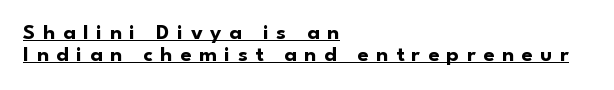
Q: Is the text bold? A: Yes.
Q: Is the text italic (slanted)? A: No, it is upright.
Q: Is the text underlined? A: Yes.
Q: How is the paragraph aligned? A: Left-aligned.
Q: Is the spacing between letters normal or unusually wide? A: Unusually wide.
Q: Is the spacing between lines tight, normal or loose? A: Tight.
